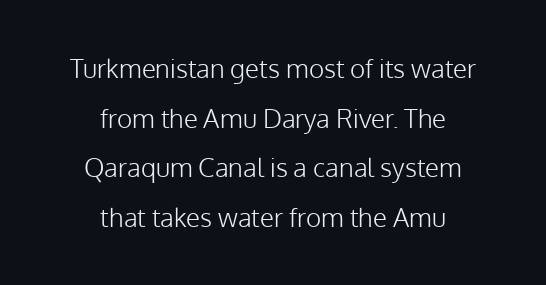
The image shows 26 px text type, upright; set centered, loose line spacing (1.91x), normal letter spacing, not underlined.
